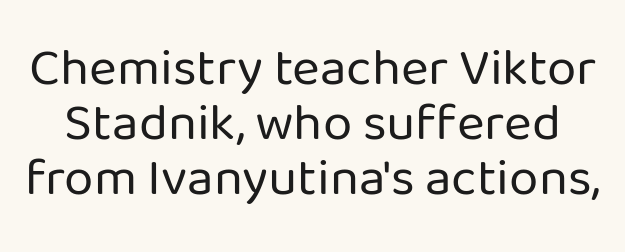
{"serif": "no", "italic": "no", "bold": "no", "weight": "regular", "width": "normal", "stroke_contrast": "low", "x_height": "medium", "monospaced": "no", "underline": "no", "line_spacing": "tight", "line_spacing_ratio": 1.04, "letter_spacing": "normal", "letter_spacing_em": 0.0, "glyph_px": 53}
